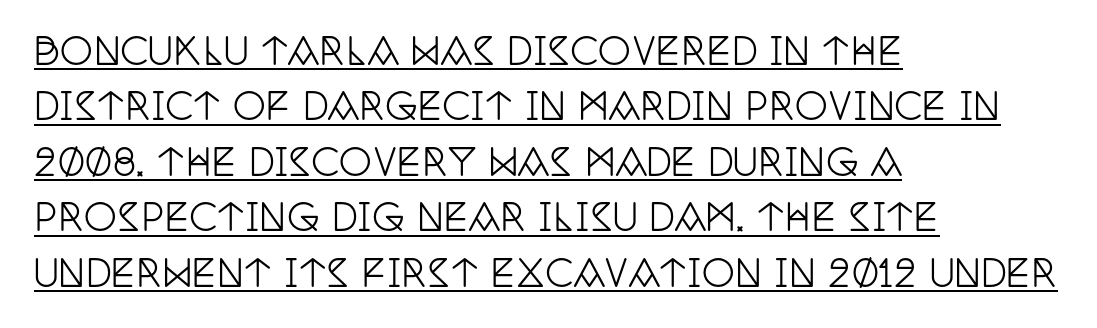
In terms of leading, this rendering sits right in the middle. Leftover space on each line is placed entirely after the last word. When letters stand straight like this, we call the style roman or upright. The string is rendered with underlining switched on.
